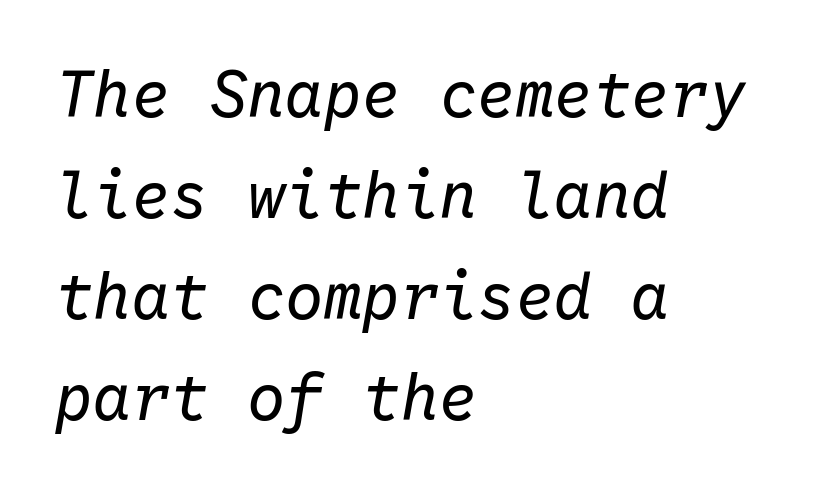
{"italic": "yes", "lean": "right", "slant_degrees": 10, "bold": "no", "weight": "regular", "width": "normal", "stroke_contrast": "low", "x_height": "medium", "monospaced": "yes", "underline": "no", "align": "left", "line_spacing": "normal", "line_spacing_ratio": 1.58, "letter_spacing": "normal", "letter_spacing_em": 0.0, "glyph_px": 64}
